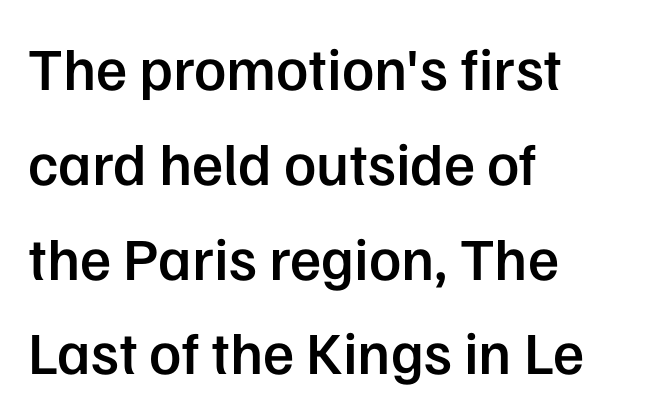
The passage shown stacks its lines at a standard gap. The designer went with a sans here, leaving each stem footless. The typesetting leans somewhat heavy: a semibold. The passage shown has conventional tracking throughout.
